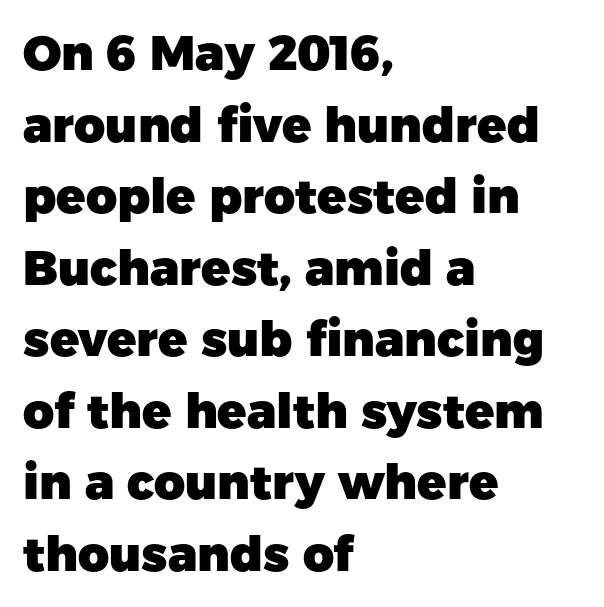
Q: Is the text bold? A: Yes.
Q: Is the text italic (slanted)? A: No, it is upright.
Q: Is the typeface a serif or a sans-serif typeface? A: Sans-serif.
Q: Is the text underlined? A: No.
Q: How is the paragraph aligned? A: Left-aligned.
Q: Is the spacing between letters normal or unusually wide? A: Normal.
Q: Is the spacing between lines tight, normal or loose? A: Normal.
Q: Width (condensed, normal, or wide)? A: Normal.
Q: Stroke contrast? A: Low.
Q: x-height? A: Medium.
Q: Monospaced? A: No.
